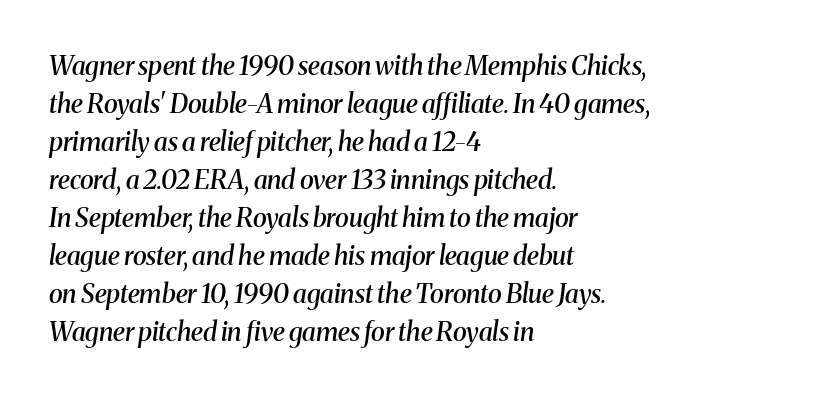
{"italic": "yes", "lean": "right", "slant_degrees": 8, "bold": "semi", "underline": "no", "align": "left", "line_spacing": "normal", "line_spacing_ratio": 1.46, "letter_spacing": "normal", "letter_spacing_em": 0.0, "glyph_px": 26}
